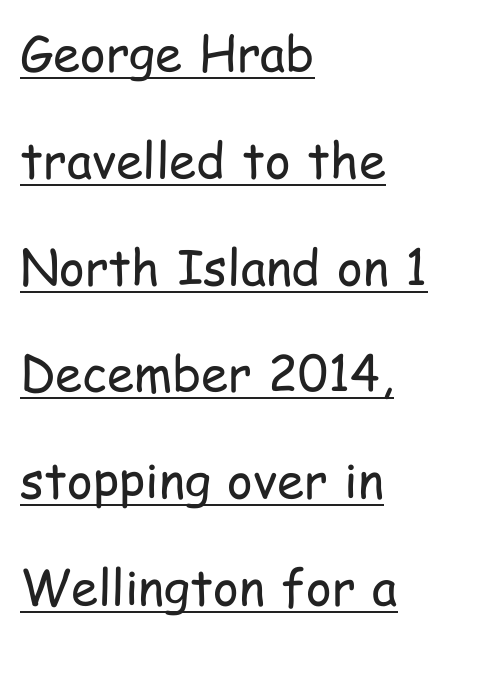
The passage shown is not bold in any degree. Quick note: not italic, upright. Proportional: the letters do not fall into vertical columns. A rule runs beneath these lines of type.
